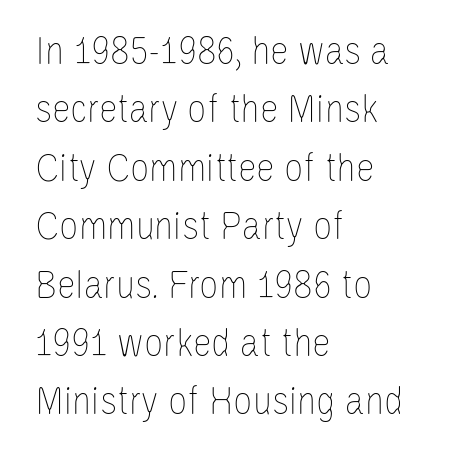
The image shows 42 px thin, condensed type, upright; set left-aligned, normal line spacing (1.39x), normal letter spacing, not underlined; low stroke contrast and a large x-height.
